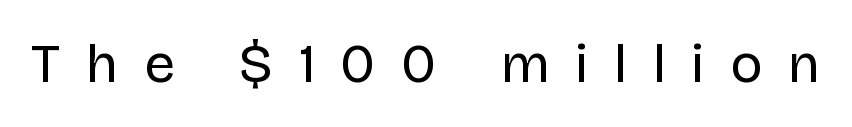
A typesetter would mark this as roman, not italic. The string is rendered with underlining switched off. The face used here is a sans, in the tradition of grotesques and geometrics. Letter spacing: wide.
